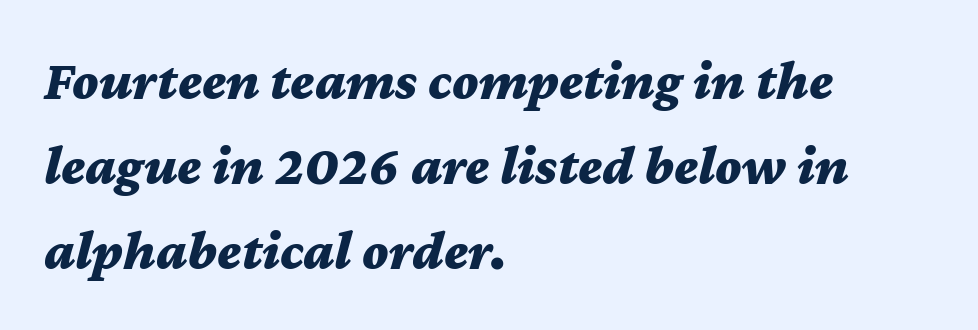
Designer's note — italics engaged. Here the designer chose a conventional face with non-uniform glyph widths. Teacher's note: observe the even left margin — that is flush-left alignment. This rendering leaves character spacing at its baseline value.
